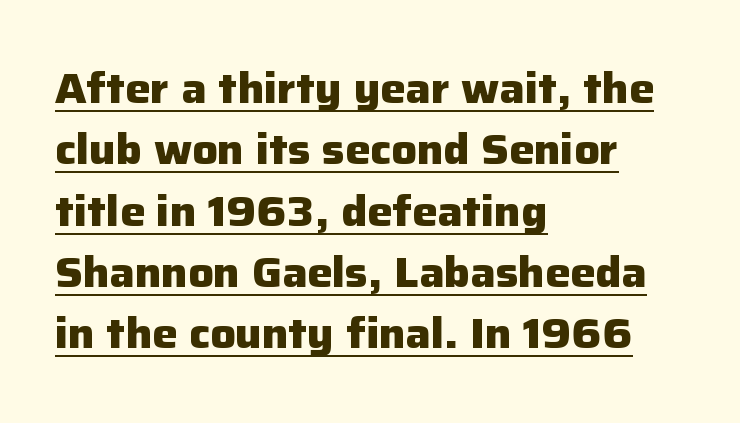
{"serif": "no", "italic": "no", "bold": "yes", "weight": "heavy", "width": "normal", "stroke_contrast": "low", "x_height": "medium", "monospaced": "no", "underline": "yes", "align": "left", "line_spacing": "normal", "line_spacing_ratio": 1.46, "letter_spacing": "normal", "letter_spacing_em": 0.0, "glyph_px": 42}
